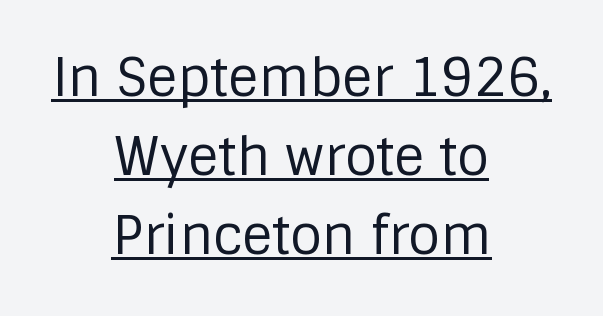
{"serif": "no", "italic": "no", "bold": "no", "weight": "regular", "width": "normal", "stroke_contrast": "low", "x_height": "large", "monospaced": "no", "underline": "yes", "align": "center", "line_spacing": "normal", "line_spacing_ratio": 1.52, "letter_spacing": "normal", "letter_spacing_em": 0.0, "glyph_px": 52}
